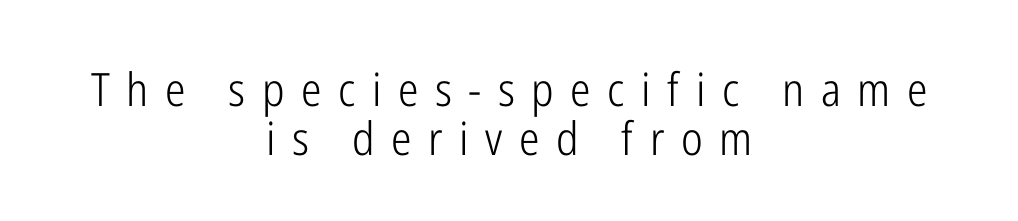
The image shows 46 px light, condensed sans-serif type, upright; set centered, tight line spacing (1.07x), unusually wide letter spacing (+0.36 em), not underlined; low stroke contrast and a medium x-height.
